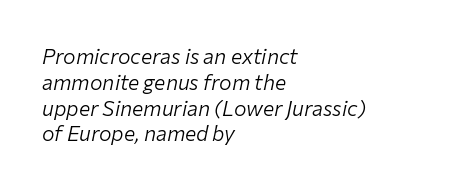
Q: Is the text bold? A: No.
Q: Is the text italic (slanted)? A: Yes, it leans right by about 12 degrees.
Q: Is the text underlined? A: No.
Q: How is the paragraph aligned? A: Left-aligned.
Q: Is the spacing between letters normal or unusually wide? A: Normal.
